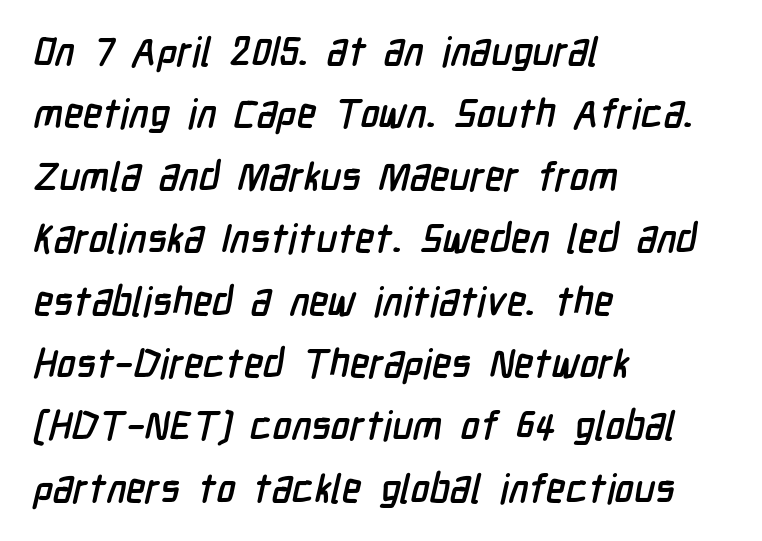
{"serif": "no", "width": "condensed", "stroke_contrast": "low", "x_height": "medium", "monospaced": "no", "underline": "no", "align": "left", "line_spacing": "normal", "line_spacing_ratio": 1.56, "letter_spacing": "normal", "letter_spacing_em": 0.0, "glyph_px": 40}
